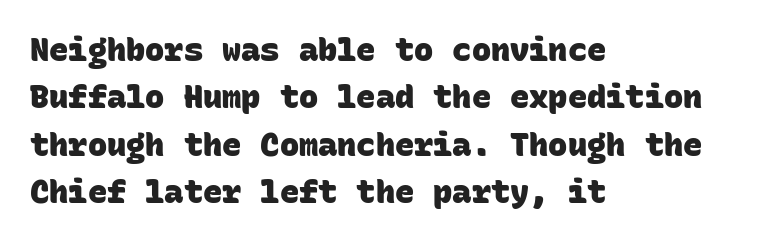
The image shows 32 px heavy sans-serif type, monospaced; set left-aligned, normal line spacing (1.48x), normal letter spacing, not underlined; low stroke contrast and a large x-height.
